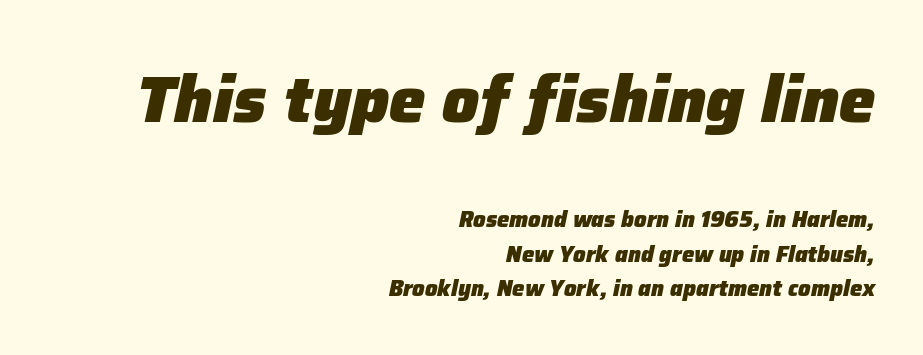
A student would call this right alignment; a typographer would say flush right, rag left. When letters slant like this, we call the style italic. Between these two stacked blocks, the higher one wins on size. Check the space under the baseline: it is left empty. Spacing verdict: proportional, widths tailored to each character. Leading matches the norm, producing a regular column.
